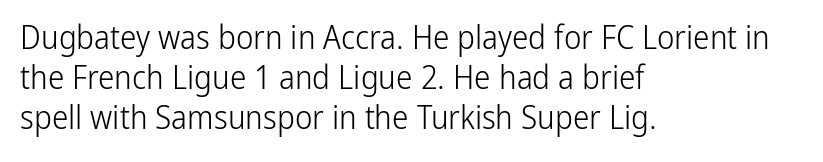
Grotesque or geometric, the face here clearly has no serifs. One-word summary of the alignment: left. The letters stand straight up with perfectly vertical stems. A typesetter would call this proportional, since set widths differ per character. The passage shown is not underscored anywhere.
